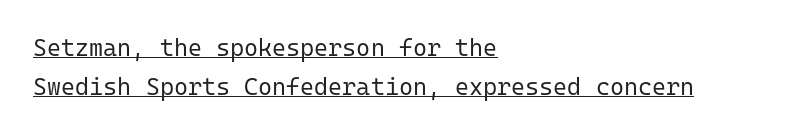
This is underlined copy, the kind a proofreader might mark for attention. Layout note: lines flush left. Stems here are at most as thick as an everyday book face. Tracking here is standard; glyphs follow each other at the usual distance. The typography opts for an upright posture over an oblique one. These lines sit exactly where default settings would place them.
